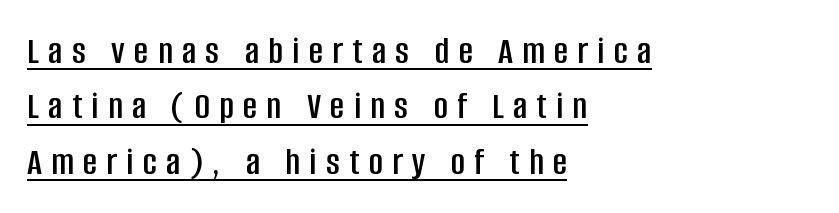
Leading matches the norm, producing a regular column. Tall strokes in this sample are plumb rather than angled. What decoration does the sample have? An underline. Are there feet on the stems? There aren't — it's a sans. The passage shown has open, widely tracked lettering throughout. Looks like regular typesetting: each glyph gets only the width it needs.
